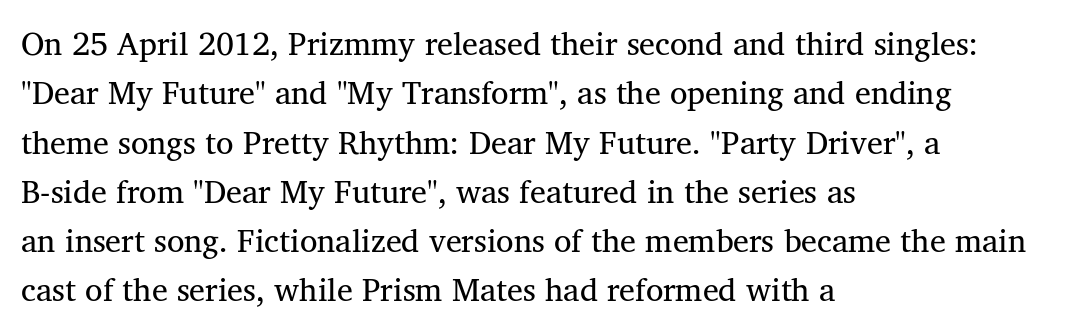
{"serif": "yes", "italic": "no", "width": "normal", "stroke_contrast": "medium", "x_height": "medium", "monospaced": "no", "underline": "no", "align": "left", "line_spacing": "normal", "line_spacing_ratio": 1.54, "letter_spacing": "normal", "letter_spacing_em": 0.0, "glyph_px": 32}
